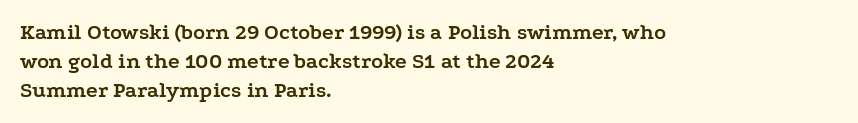
Q: Is the text bold? A: Yes.
Q: Is the text italic (slanted)? A: No, it is upright.
Q: Is the text underlined? A: No.
Q: How is the paragraph aligned? A: Left-aligned.
Q: Is the spacing between letters normal or unusually wide? A: Normal.
Q: Is the spacing between lines tight, normal or loose? A: Normal.
